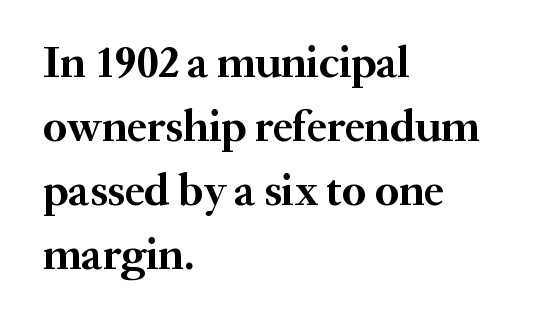
Characters follow at the spacing the type designer built in. Letterform terminals end in serifs throughout the passage. This is the regular roman posture of the typeface. The passage is arranged the way most books set body copy — flush left. Plain, unruled lines of type.
